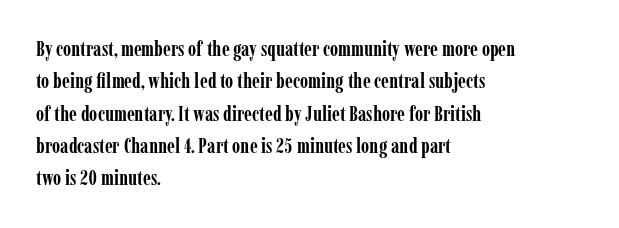
Q: Is the text bold? A: Yes.
Q: Is the text italic (slanted)? A: No, it is upright.
Q: Is the text underlined? A: No.
Q: How is the paragraph aligned? A: Left-aligned.
Q: Is the spacing between letters normal or unusually wide? A: Normal.
Q: Is the spacing between lines tight, normal or loose? A: Normal.
